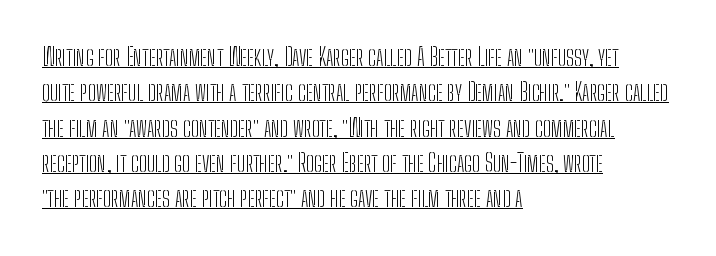
{"italic": "no", "bold": "no", "underline": "yes", "align": "left", "line_spacing": "normal", "line_spacing_ratio": 1.47, "letter_spacing": "normal", "letter_spacing_em": 0.0, "glyph_px": 24}
